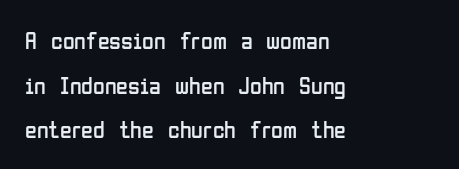
The image shows 24 px text type, upright; set left-aligned, line spacing 1.86x, normal letter spacing, not underlined.
